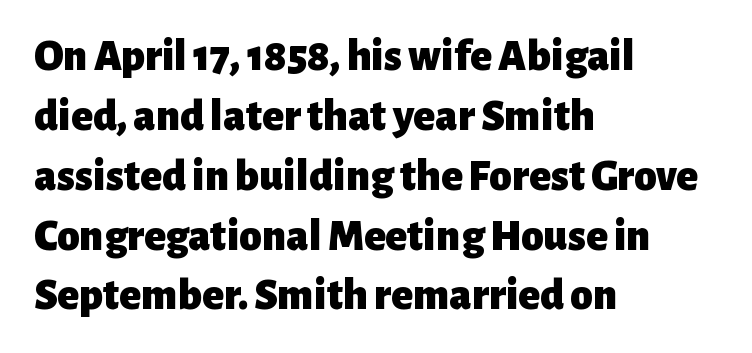
All the whitespace from short lines collects on the right. Inter-character spacing is left at the font's built-in metrics. The face used here is proportionally spaced, like ordinary book or web type. Each new line begins a customary step beneath the previous one. A dark, heavy texture on the line: the type is bold. Nope, no serifs anywhere on these letters.
